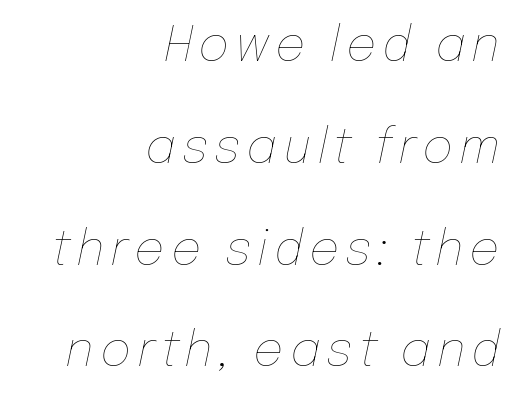
The image shows 48 px thin type, italic (leaning right); set right-aligned, loose line spacing (2.12x), not underlined; low stroke contrast and a medium x-height.
